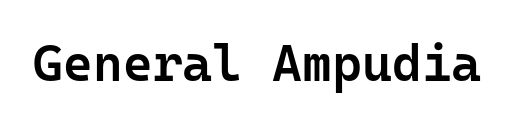
{"serif": "no", "italic": "no", "bold": "semi", "weight": "semibold", "width": "normal", "stroke_contrast": "low", "x_height": "medium", "monospaced": "yes", "underline": "no", "letter_spacing": "normal", "letter_spacing_em": 0.0, "glyph_px": 51}
